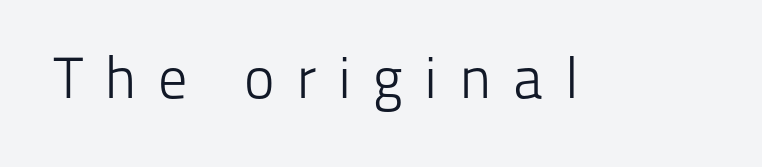
The image shows 58 px light sans-serif type, upright; set unusually wide letter spacing (+0.37 em), not underlined; low stroke contrast and a medium x-height.
